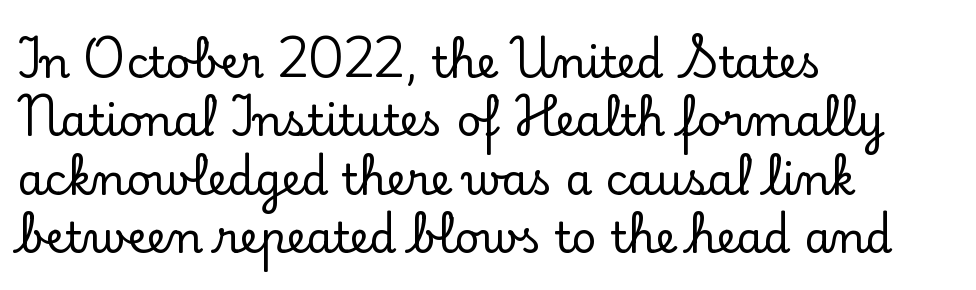
Q: Is the text italic (slanted)? A: No, it is upright.
Q: Is the typeface a serif or a sans-serif typeface? A: Serif.
Q: Is the text underlined? A: No.
Q: How is the paragraph aligned? A: Left-aligned.
Q: Is the spacing between letters normal or unusually wide? A: Normal.
Q: Is the spacing between lines tight, normal or loose? A: Normal.
Q: Width (condensed, normal, or wide)? A: Normal.
Q: Stroke contrast? A: Low.
Q: x-height? A: Small.
Q: Monospaced? A: No.
